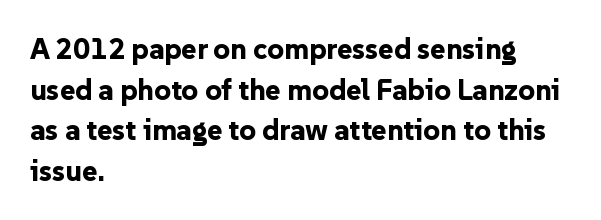
{"serif": "no", "italic": "no", "bold": "yes", "weight": "bold", "width": "normal", "stroke_contrast": "low", "x_height": "medium", "monospaced": "no", "underline": "no", "align": "left", "line_spacing": "normal", "line_spacing_ratio": 1.4, "letter_spacing": "normal", "letter_spacing_em": 0.0, "glyph_px": 29}
